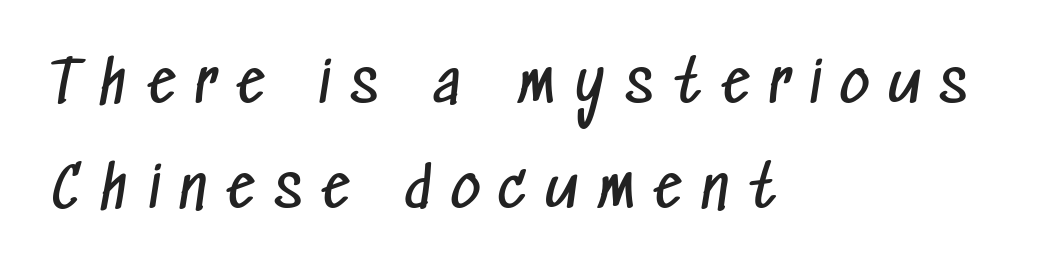
Someone cranked the tracking dial way up on this one. The face used here is proportionally spaced, like ordinary book or web type. A typesetter would label this face a sans. Reading down the block, your eye returns to a fixed left position each line.
